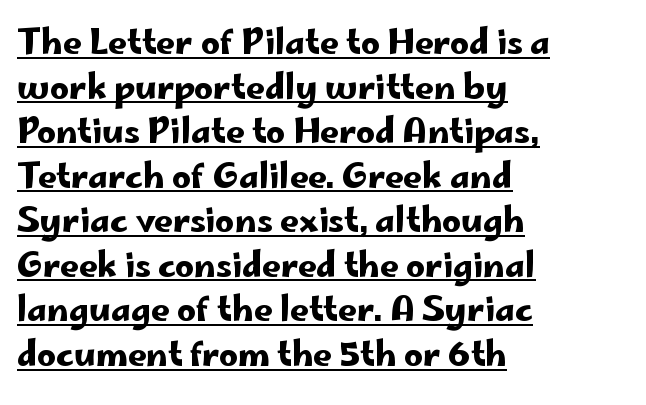
{"serif": "no", "italic": "no", "width": "wide", "stroke_contrast": "low", "x_height": "small", "monospaced": "no", "underline": "yes", "align": "left", "line_spacing": "normal", "line_spacing_ratio": 1.35, "letter_spacing": "normal", "letter_spacing_em": 0.0, "glyph_px": 33}
